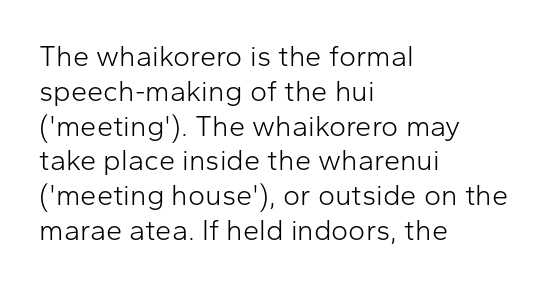
Q: Is the text bold? A: No.
Q: Is the text italic (slanted)? A: No, it is upright.
Q: Is the typeface a serif or a sans-serif typeface? A: Sans-serif.
Q: Is the text underlined? A: No.
Q: How is the paragraph aligned? A: Left-aligned.
Q: Is the spacing between letters normal or unusually wide? A: Normal.
Q: Width (condensed, normal, or wide)? A: Normal.
Q: Stroke contrast? A: Low.
Q: x-height? A: Medium.
Q: Monospaced? A: No.
